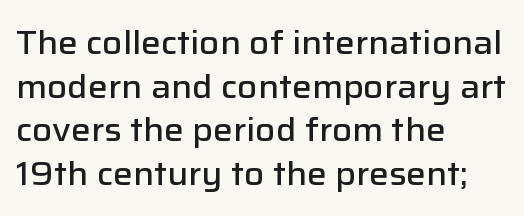
The image shows 33 px semibold sans-serif type, upright; set left-aligned, normal line spacing (1.32x), normal letter spacing, not underlined; low stroke contrast and a medium x-height.
